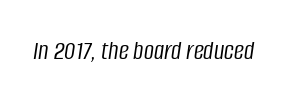
The typeface has the unassuming heft of standard copy or less. Compared with ordinary roman type, these characters are visibly tilted. A bare baseline throughout the passage. Character widths vary here, with narrow letters taking less room than wide ones. Here the glyphs are tracked normally, forming tight word shapes.
